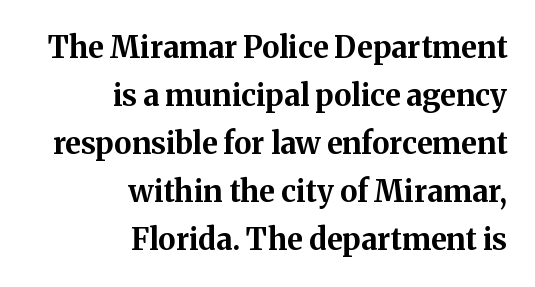
{"serif": "yes", "italic": "no", "bold": "yes", "weight": "bold", "width": "normal", "stroke_contrast": "medium", "x_height": "medium", "monospaced": "no", "underline": "no", "align": "right", "line_spacing": "normal", "line_spacing_ratio": 1.6, "letter_spacing": "normal", "letter_spacing_em": 0.0, "glyph_px": 30}
